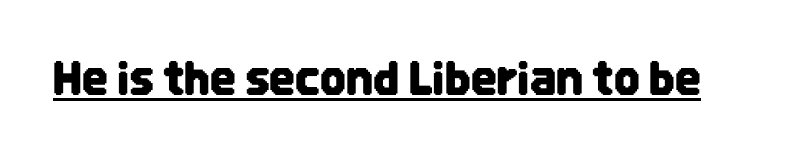
Underlined type. Here the designer chose a conventional face with non-uniform glyph widths. Stroke terminals: plain, sans-serif. The lettering holds an erect, upright posture throughout.
